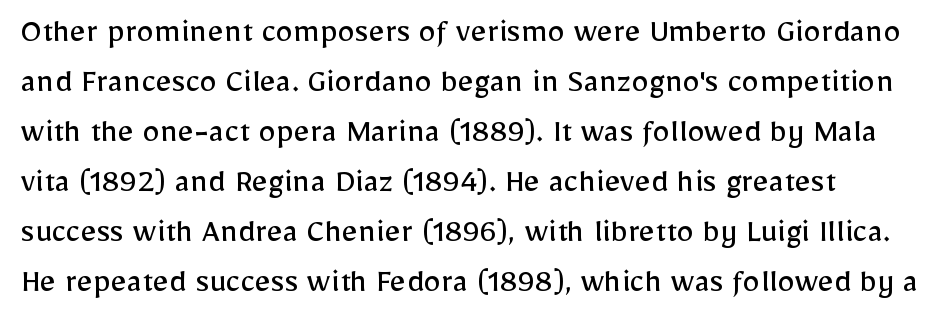
Q: Is the text bold? A: No.
Q: Is the text italic (slanted)? A: No, it is upright.
Q: Is the typeface a serif or a sans-serif typeface? A: Sans-serif.
Q: Is the text underlined? A: No.
Q: How is the paragraph aligned? A: Left-aligned.
Q: Is the spacing between letters normal or unusually wide? A: Normal.
Q: Is the spacing between lines tight, normal or loose? A: Normal.
Q: Width (condensed, normal, or wide)? A: Normal.
Q: Stroke contrast? A: Low.
Q: x-height? A: Medium.
Q: Monospaced? A: No.
